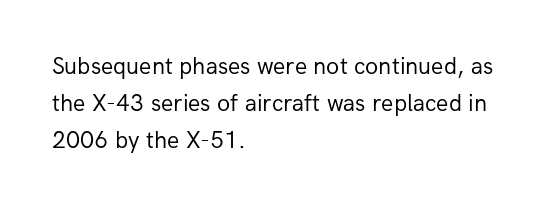
Q: Is the text bold? A: No.
Q: Is the text italic (slanted)? A: No, it is upright.
Q: Is the text underlined? A: No.
Q: How is the paragraph aligned? A: Left-aligned.
Q: Is the spacing between letters normal or unusually wide? A: Normal.
Q: Is the spacing between lines tight, normal or loose? A: Normal.
